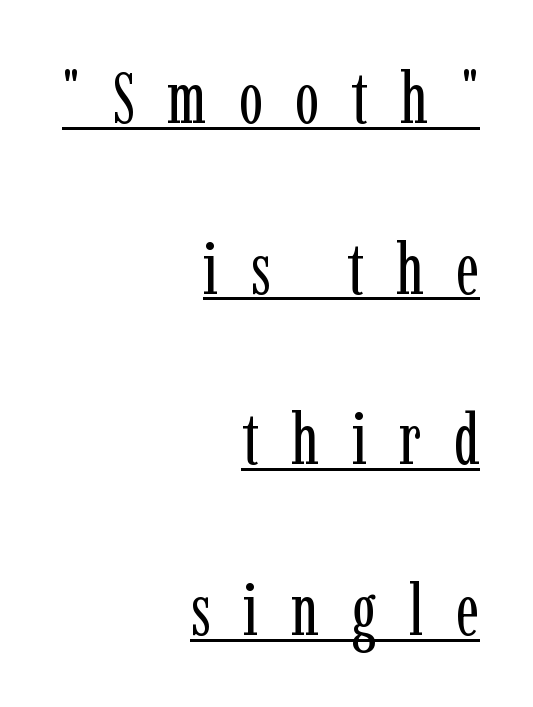
Q: Is the text bold? A: No.
Q: Is the text italic (slanted)? A: No, it is upright.
Q: Is the typeface a serif or a sans-serif typeface? A: Serif.
Q: Is the text underlined? A: Yes.
Q: How is the paragraph aligned? A: Right-aligned.
Q: Is the spacing between letters normal or unusually wide? A: Unusually wide.
Q: Is the spacing between lines tight, normal or loose? A: Loose.
Q: Width (condensed, normal, or wide)? A: Condensed.
Q: Stroke contrast? A: Low.
Q: x-height? A: Medium.
Q: Monospaced? A: No.
